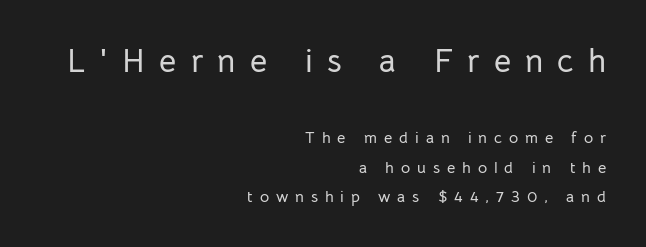
The image shows 33 px sans-serif type, upright; set right-aligned, line spacing 1.84x, unusually wide letter spacing (+0.43 em), not underlined; the first (top) block is 2.06x larger; low stroke contrast and a medium x-height.
